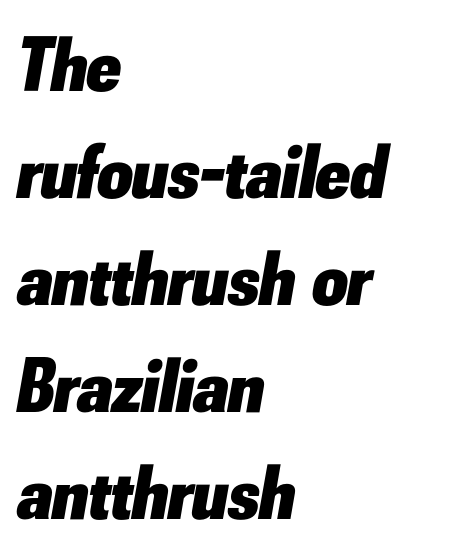
The image shows 77 px heavy type, italic (leaning right); set left-aligned, normal line spacing (1.39x), normal letter spacing, not underlined; low stroke contrast and a small x-height.
